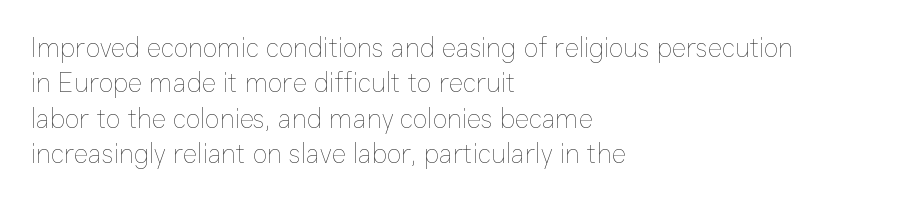
{"italic": "no", "bold": "no", "underline": "no", "align": "left", "line_spacing": "normal", "line_spacing_ratio": 1.31, "letter_spacing": "normal", "letter_spacing_em": 0.0, "glyph_px": 27}
